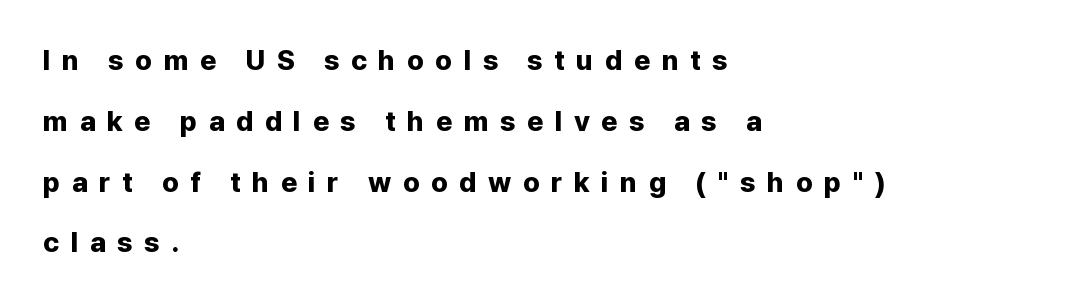
Q: Is the text bold? A: Yes.
Q: Is the text italic (slanted)? A: No, it is upright.
Q: Is the typeface a serif or a sans-serif typeface? A: Sans-serif.
Q: Is the text underlined? A: No.
Q: How is the paragraph aligned? A: Left-aligned.
Q: Is the spacing between letters normal or unusually wide? A: Unusually wide.
Q: Is the spacing between lines tight, normal or loose? A: Loose.
Q: Width (condensed, normal, or wide)? A: Normal.
Q: Stroke contrast? A: Low.
Q: x-height? A: Medium.
Q: Monospaced? A: No.
